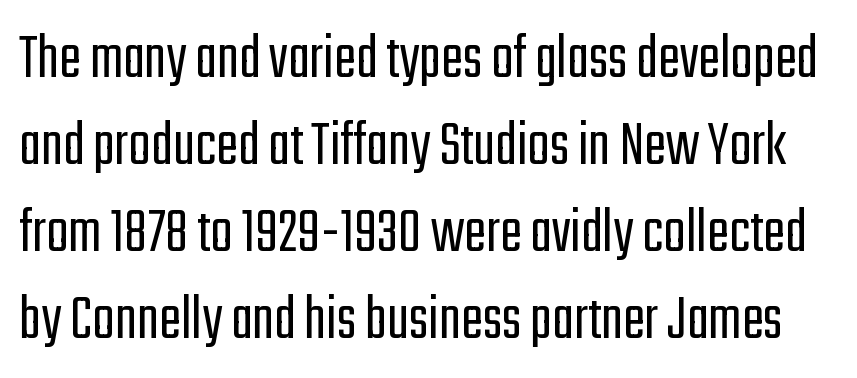
On a weight scale, this lands at 450 or below. Horizontal bands of white between lines are of average thickness. Proportional: the letters do not fall into vertical columns. The typeface chosen for these lines omits serifs. Quick note: underline off.
